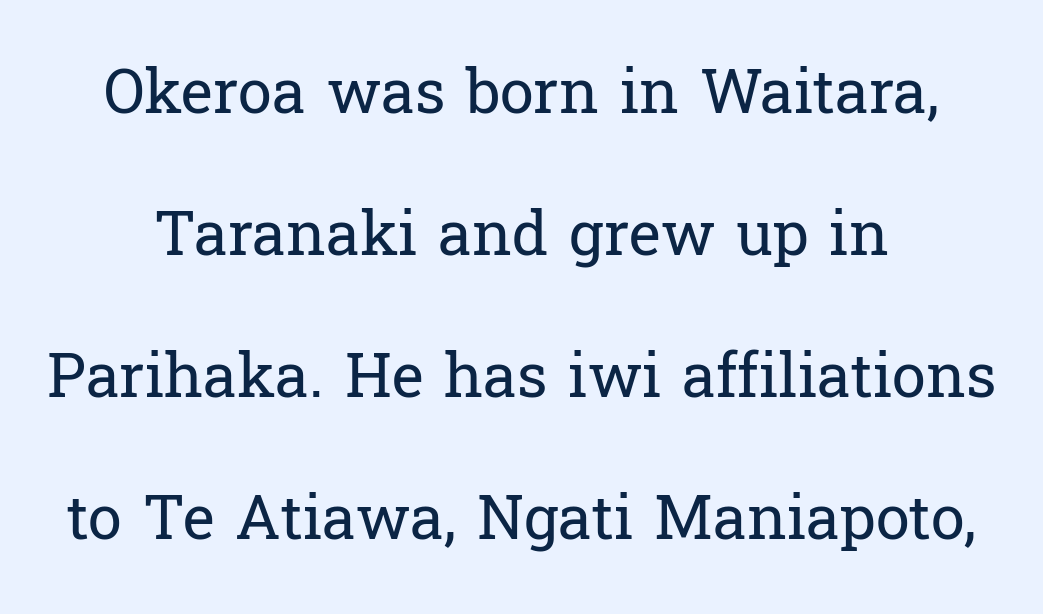
The type family on display is of the serif kind. The characters are drawn with everyday or finer stroke widths. Posture: upright roman. These lines stack symmetrically, like a column narrowing and widening about its center. The rendering uses natural spacing where letterforms have individual widths. Decoration check: the copy has no underline.
